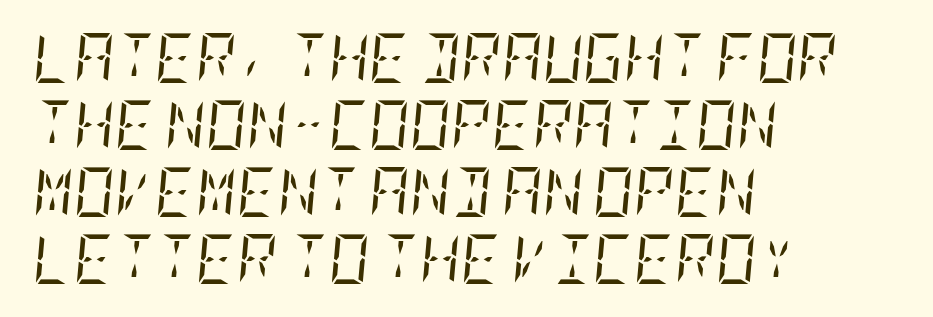
{"serif": "yes", "italic": "yes", "lean": "right", "slant_degrees": 5, "bold": "no", "weight": "regular", "width": "condensed", "stroke_contrast": "low", "x_height": "large", "underline": "no", "align": "left", "line_spacing": "normal", "line_spacing_ratio": 1.34, "letter_spacing": "normal", "letter_spacing_em": 0.0, "glyph_px": 50}
